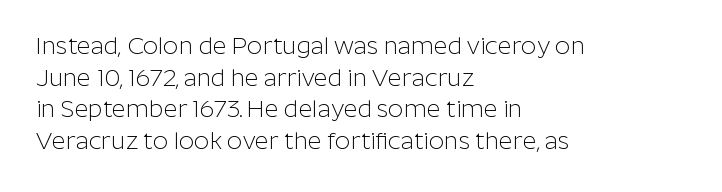
Q: Is the text bold? A: No.
Q: Is the text italic (slanted)? A: No, it is upright.
Q: Is the text underlined? A: No.
Q: How is the paragraph aligned? A: Left-aligned.
Q: Is the spacing between letters normal or unusually wide? A: Normal.
Q: Is the spacing between lines tight, normal or loose? A: Normal.
